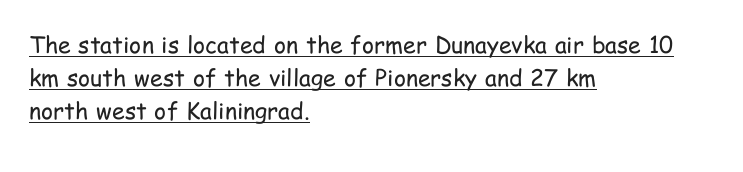
Every character sits straight up, as roman type does. Notice how descenders clear the ascenders below comfortably — that's standard leading. Inter-character spacing is left at the font's built-in metrics. Stems and bowls with no extra thickness — not bold.
